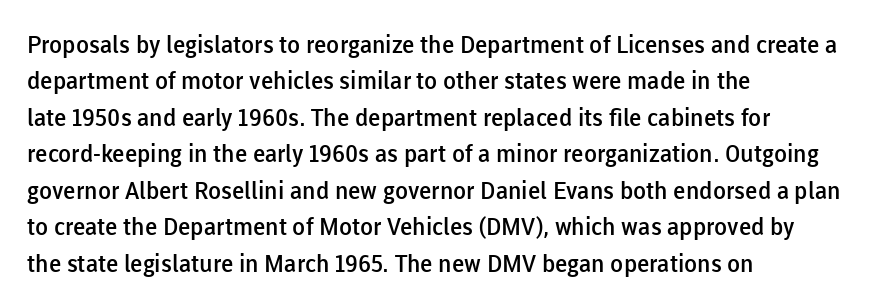
Q: Is the text bold? A: Semi-bold.
Q: Is the text italic (slanted)? A: No, it is upright.
Q: Is the text underlined? A: No.
Q: How is the paragraph aligned? A: Left-aligned.
Q: Is the spacing between letters normal or unusually wide? A: Normal.
Q: Is the spacing between lines tight, normal or loose? A: Normal.
